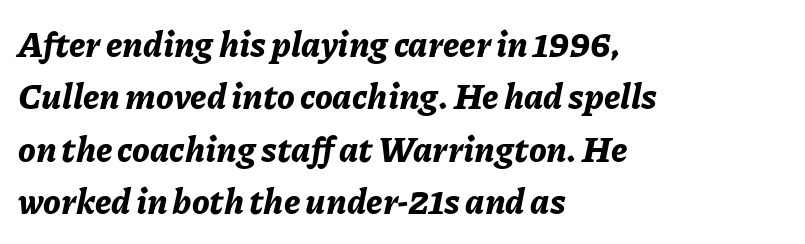
The image shows 35 px bold type, italic (leaning right); set left-aligned, normal line spacing (1.5x), normal letter spacing, not underlined; low stroke contrast and a medium x-height.
